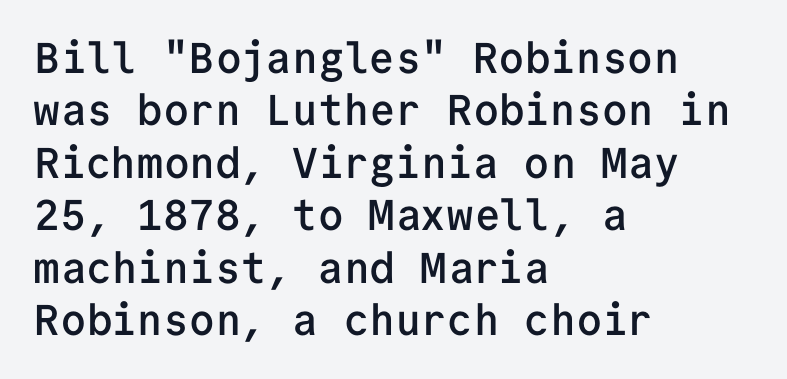
{"serif": "no", "italic": "no", "bold": "semi", "weight": "semibold", "width": "normal", "stroke_contrast": "low", "x_height": "medium", "monospaced": "yes", "underline": "no", "align": "left", "line_spacing_ratio": 1.22, "letter_spacing": "normal", "letter_spacing_em": 0.0, "glyph_px": 43}
